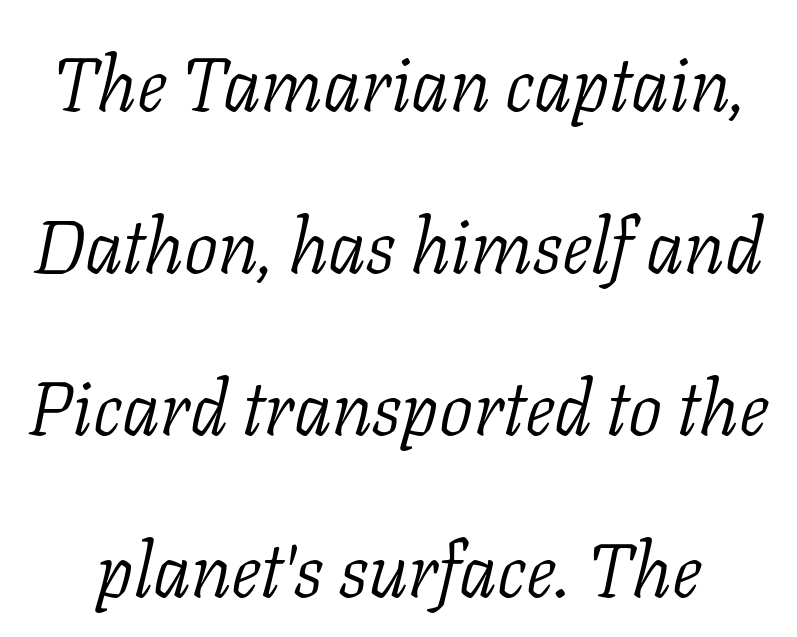
{"serif": "yes", "italic": "yes", "lean": "right", "slant_degrees": 11, "bold": "no", "weight": "light", "width": "normal", "stroke_contrast": "low", "x_height": "medium", "monospaced": "no", "underline": "no", "line_spacing": "loose", "line_spacing_ratio": 2.13, "letter_spacing": "normal", "letter_spacing_em": 0.0, "glyph_px": 76}
